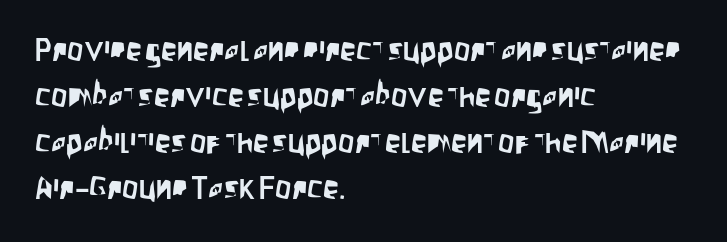
Notice how the stems are strictly vertical — no italics here. Honestly, the letter spacing is just normal — you wouldn't notice it. Unmarked baselines from the first word to the last. Looks like regular typesetting: each glyph gets only the width it needs. Short and long lines alike share a common starting point at left.
